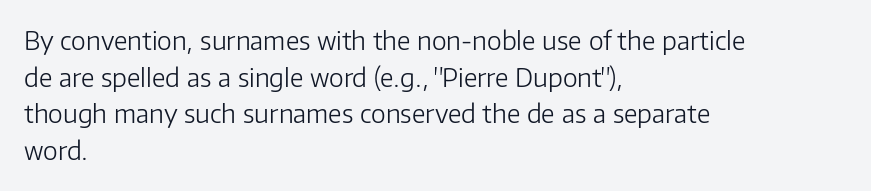
The image shows 25 px text type, upright; set left-aligned, normal line spacing (1.47x), normal letter spacing, not underlined.
